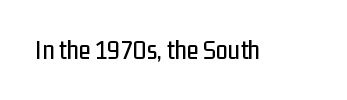
{"italic": "no", "underline": "no", "letter_spacing": "normal", "letter_spacing_em": 0.0, "glyph_px": 27}
